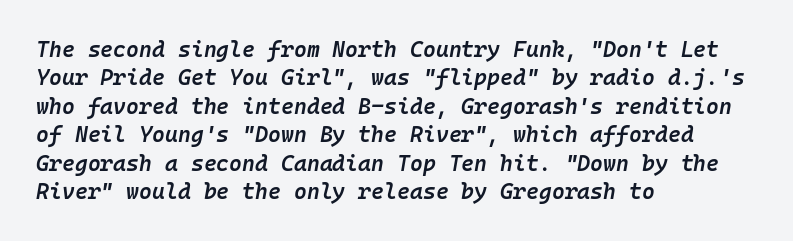
The image shows 22 px text type, italic (leaning right); set left-aligned, normal line spacing (1.29x), normal letter spacing, not underlined.
